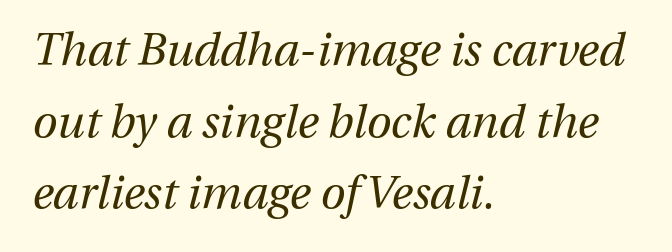
Casual observation: everything's shoved over to the left. Nobody drew a line under any word here. No heavy texture on the line: the type isn't bold. The passage shown is typed in a proportional face where columns would drift. Observe the lean: these are italic letterforms.
